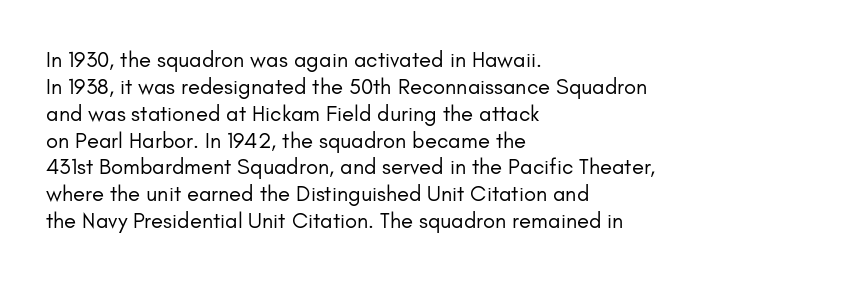
Q: Is the text bold? A: No.
Q: Is the text italic (slanted)? A: No, it is upright.
Q: Is the text underlined? A: No.
Q: How is the paragraph aligned? A: Left-aligned.
Q: Is the spacing between letters normal or unusually wide? A: Normal.
